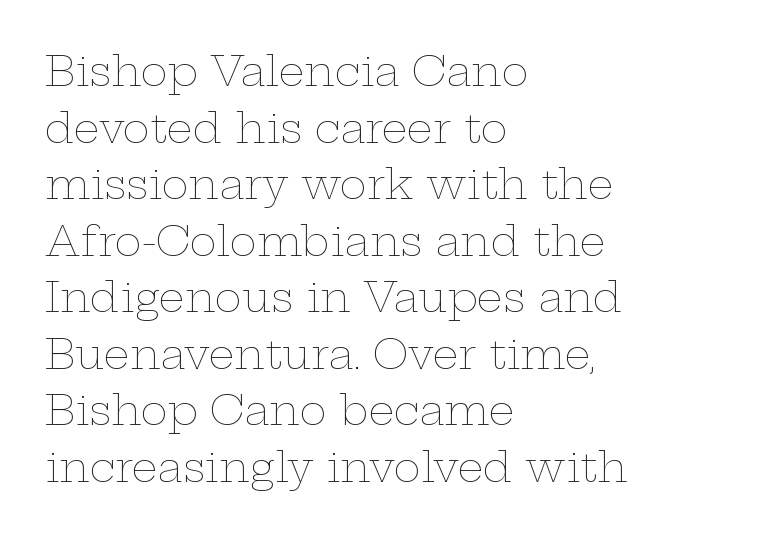
Q: Is the text bold? A: No.
Q: Is the text italic (slanted)? A: No, it is upright.
Q: Is the text underlined? A: No.
Q: How is the paragraph aligned? A: Left-aligned.
Q: Is the spacing between letters normal or unusually wide? A: Normal.
Q: Is the spacing between lines tight, normal or loose? A: Normal.
Q: Width (condensed, normal, or wide)? A: Wide.
Q: Stroke contrast? A: Low.
Q: x-height? A: Medium.
Q: Monospaced? A: No.
